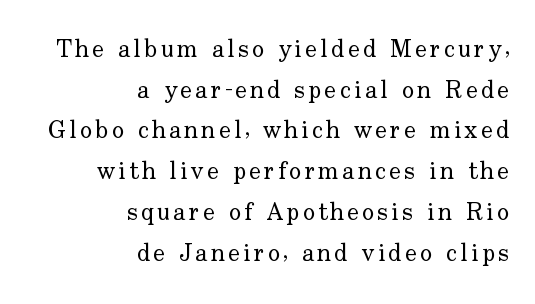
The image shows 25 px text type, upright; set right-aligned, normal line spacing (1.63x), not underlined.
